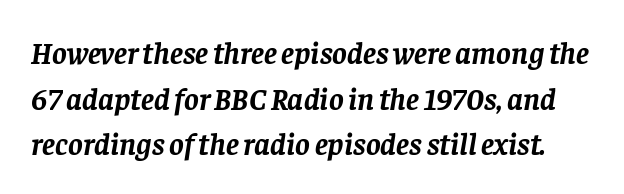
The image shows 31 px semibold serif type, italic (leaning right); set normal line spacing (1.47x), normal letter spacing, not underlined; low stroke contrast and a large x-height.
